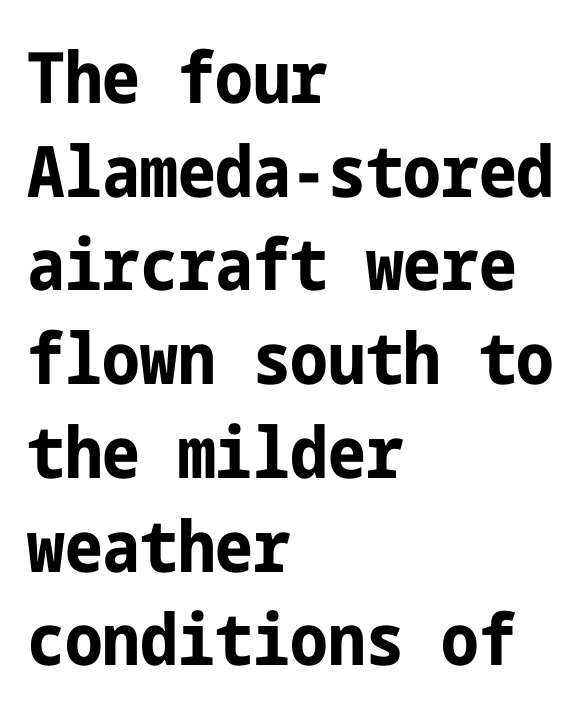
{"serif": "no", "italic": "no", "bold": "yes", "weight": "bold", "width": "condensed", "stroke_contrast": "low", "x_height": "medium", "underline": "no", "align": "left", "line_spacing": "normal", "line_spacing_ratio": 1.32, "letter_spacing": "normal", "letter_spacing_em": 0.0, "glyph_px": 71}
